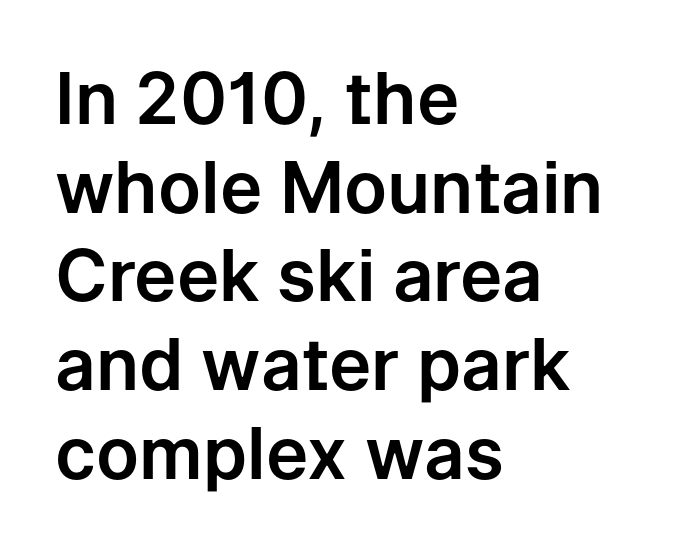
Q: Is the text italic (slanted)? A: No, it is upright.
Q: Is the typeface a serif or a sans-serif typeface? A: Sans-serif.
Q: Is the text underlined? A: No.
Q: How is the paragraph aligned? A: Left-aligned.
Q: Is the spacing between letters normal or unusually wide? A: Normal.
Q: Is the spacing between lines tight, normal or loose? A: Normal.
Q: Width (condensed, normal, or wide)? A: Normal.
Q: Stroke contrast? A: Low.
Q: x-height? A: Medium.
Q: Monospaced? A: No.
